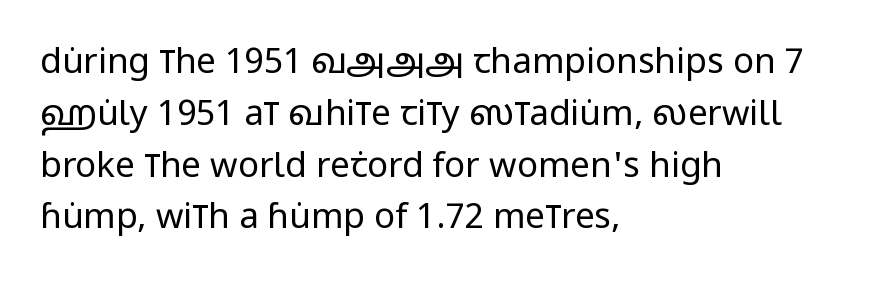
Left-aligned paragraph, ragged on the right. Here the designer chose a conventional face with non-uniform glyph widths. The foot of each line stays bare and open. The typeface has the unassuming heft of standard copy or less. Rows of type keep a routine distance in the vertical direction.
